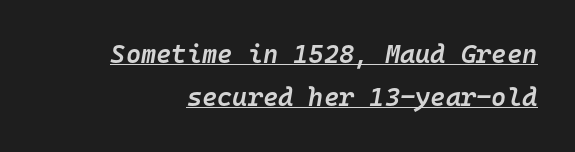
This sample uses plain, unmodified letter spacing. A fair bit of extra ink — the face is semibold, not bold. The rendering uses a moderate line-height, typical for paragraphs. Underlined type. Slant detected: the letters are inclined.
